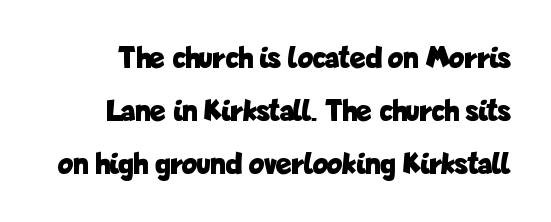
A typesetter would label this face a sans. Note the varied advance widths — an 'i' is clearly narrower than an 'm'. The letters sit at their default tracking, neither squeezed nor spread. Summary of weight: heavy, a full bold.
